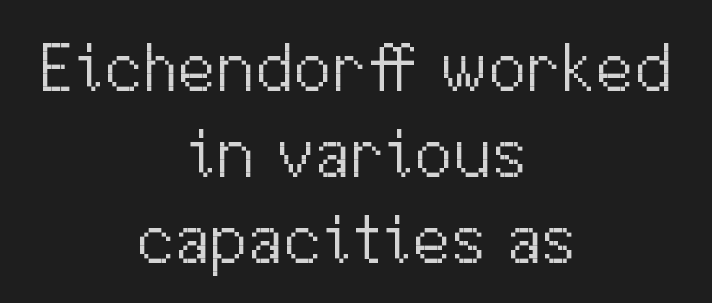
The image shows 69 px light sans-serif type, upright; set centered, normal line spacing (1.25x), normal letter spacing, not underlined; medium stroke contrast and a medium x-height.
